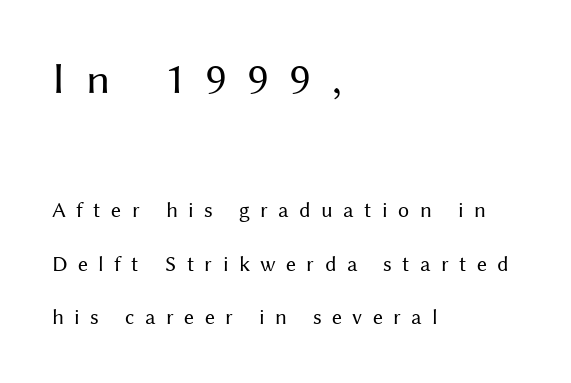
Varying glyph widths throughout — classic text-font behaviour. If you drew a ruler down the left edge, every line would touch it. A typesetter would mark this as roman, not italic. No extra ink here — the face is not bold. The passage shown begins with its larger block and ends with its smaller one. The letterforms stand isolated, each surrounded by extra space.
